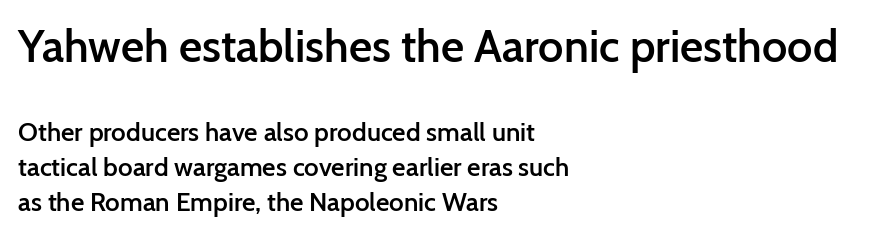
The image shows 45 px semibold sans-serif type, upright; set left-aligned, normal line spacing (1.35x), normal letter spacing, not underlined; the first (top) block is 1.73x larger; low stroke contrast and a medium x-height.
